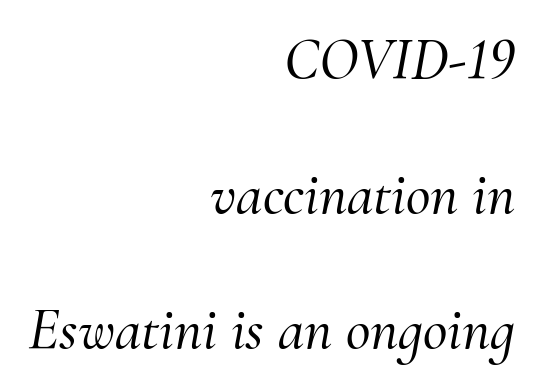
{"serif": "yes", "italic": "yes", "lean": "right", "slant_degrees": 10, "width": "normal", "stroke_contrast": "medium", "x_height": "small", "monospaced": "no", "underline": "no", "align": "right", "line_spacing": "loose", "line_spacing_ratio": 2.25, "letter_spacing": "normal", "letter_spacing_em": 0.0, "glyph_px": 60}
